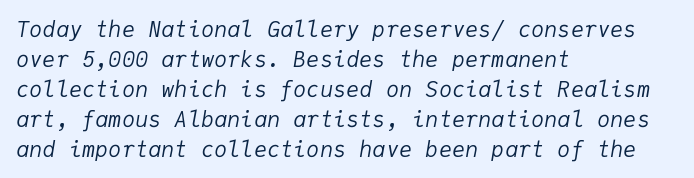
{"italic": "yes", "lean": "right", "slant_degrees": 9, "bold": "no", "underline": "no", "align": "left", "line_spacing": "normal", "line_spacing_ratio": 1.36, "letter_spacing": "normal", "letter_spacing_em": 0.0, "glyph_px": 22}
